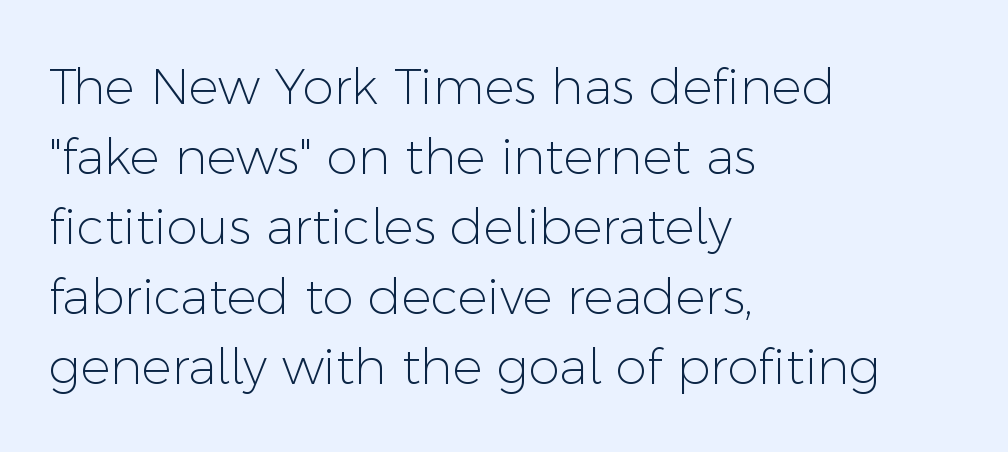
{"serif": "no", "italic": "no", "bold": "no", "weight": "light", "width": "normal", "stroke_contrast": "low", "x_height": "medium", "monospaced": "no", "underline": "no", "align": "left", "line_spacing": "normal", "line_spacing_ratio": 1.4, "letter_spacing": "normal", "letter_spacing_em": 0.0, "glyph_px": 50}
